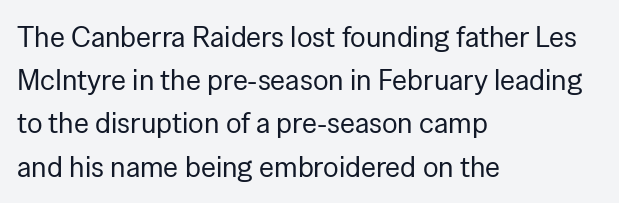
The image shows 29 px regular-weight sans-serif type, upright; set left-aligned, normal line spacing (1.49x), normal letter spacing, not underlined; low stroke contrast and a medium x-height.
